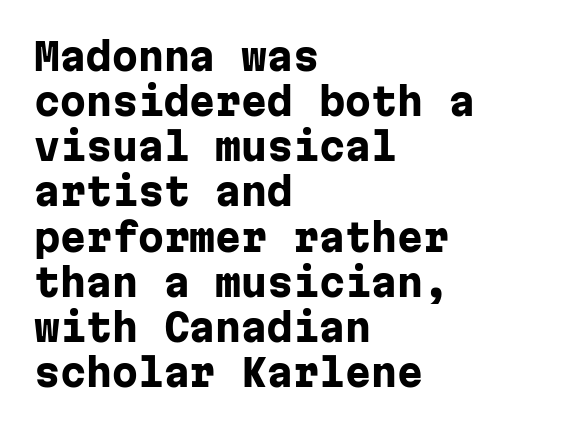
Q: Is the text bold? A: Yes.
Q: Is the text italic (slanted)? A: No, it is upright.
Q: Is the typeface a serif or a sans-serif typeface? A: Sans-serif.
Q: Is the text underlined? A: No.
Q: How is the paragraph aligned? A: Left-aligned.
Q: Is the spacing between letters normal or unusually wide? A: Normal.
Q: Width (condensed, normal, or wide)? A: Normal.
Q: Stroke contrast? A: Low.
Q: x-height? A: Medium.
Q: Monospaced? A: Yes.
